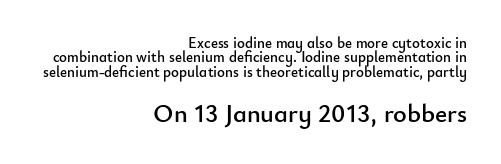
The second block has been scaled up relative to the first. The ragged edge is on the left, which tells us the setting is flush right. Ascenders rise straight up at ninety degrees. How are the letters spaced? Ordinarily, with no added tracking.
